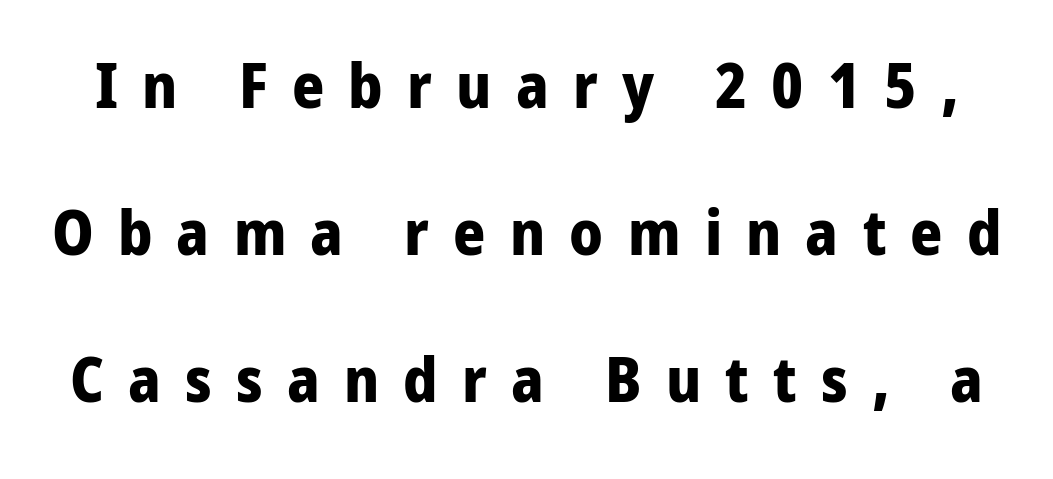
{"serif": "no", "italic": "no", "bold": "yes", "weight": "bold", "width": "normal", "stroke_contrast": "low", "x_height": "medium", "monospaced": "no", "underline": "no", "line_spacing": "loose", "line_spacing_ratio": 2.37, "letter_spacing": "wide", "letter_spacing_em": 0.39, "glyph_px": 62}
